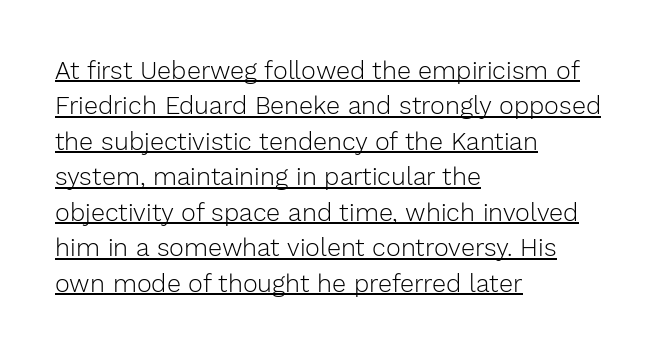
{"italic": "no", "bold": "no", "underline": "yes", "align": "left", "line_spacing": "normal", "line_spacing_ratio": 1.42, "letter_spacing": "normal", "letter_spacing_em": 0.0, "glyph_px": 25}
